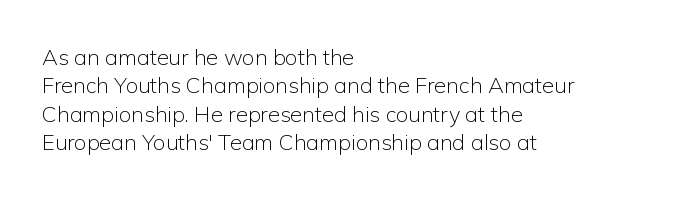
Q: Is the text bold? A: No.
Q: Is the text italic (slanted)? A: No, it is upright.
Q: Is the text underlined? A: No.
Q: How is the paragraph aligned? A: Left-aligned.
Q: Is the spacing between letters normal or unusually wide? A: Normal.
Q: Is the spacing between lines tight, normal or loose? A: Normal.
